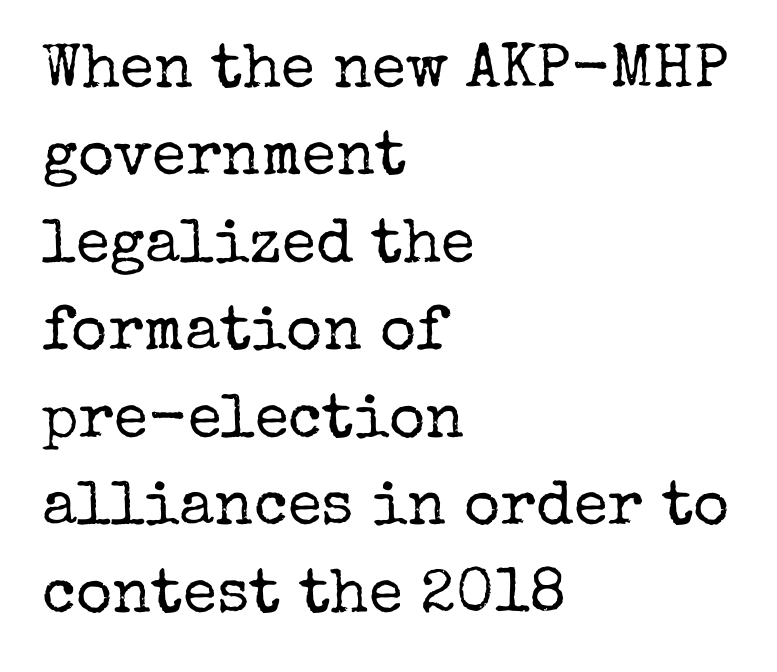
{"serif": "yes", "italic": "no", "bold": "no", "weight": "regular", "width": "normal", "stroke_contrast": "low", "x_height": "medium", "monospaced": "no", "underline": "no", "align": "left", "line_spacing": "normal", "line_spacing_ratio": 1.41, "letter_spacing": "normal", "letter_spacing_em": 0.0, "glyph_px": 62}
